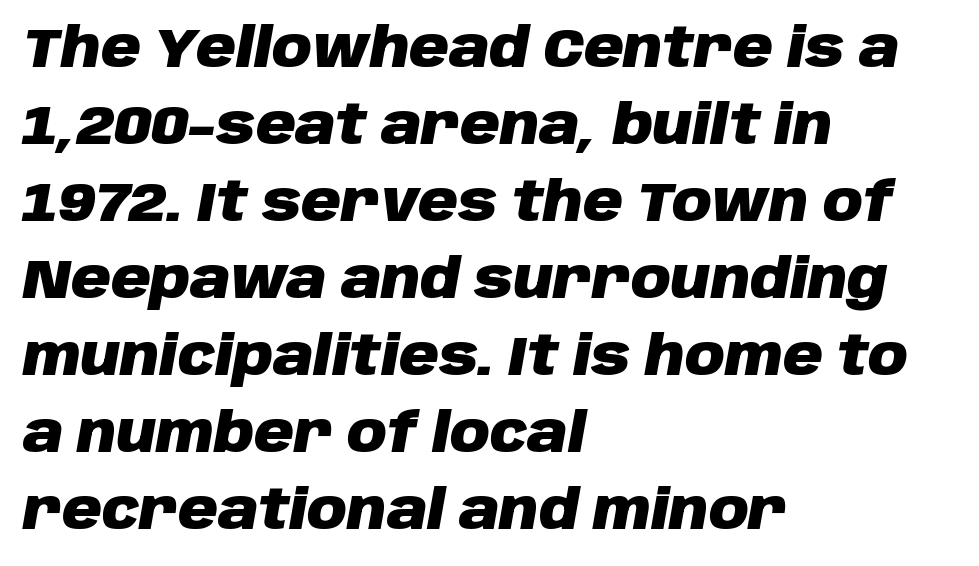
Q: Is the text bold? A: Yes.
Q: Is the text italic (slanted)? A: Yes, it leans right by about 10 degrees.
Q: Is the text underlined? A: No.
Q: How is the paragraph aligned? A: Left-aligned.
Q: Is the spacing between letters normal or unusually wide? A: Normal.
Q: Is the spacing between lines tight, normal or loose? A: Normal.
Q: Width (condensed, normal, or wide)? A: Normal.
Q: Stroke contrast? A: Low.
Q: x-height? A: Large.
Q: Monospaced? A: No.
